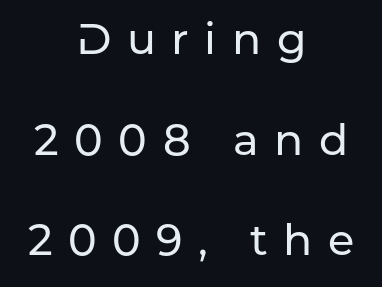
{"serif": "no", "italic": "no", "width": "normal", "stroke_contrast": "low", "x_height": "medium", "monospaced": "no", "underline": "no", "align": "center", "line_spacing": "loose", "line_spacing_ratio": 2.34, "letter_spacing": "wide", "letter_spacing_em": 0.36, "glyph_px": 43}
